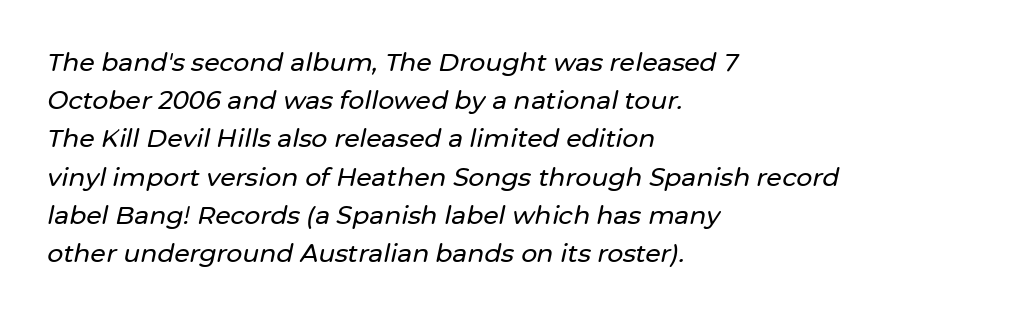
The image shows 25 px text type, italic (leaning right); set left-aligned, normal line spacing (1.53x), normal letter spacing, not underlined.
